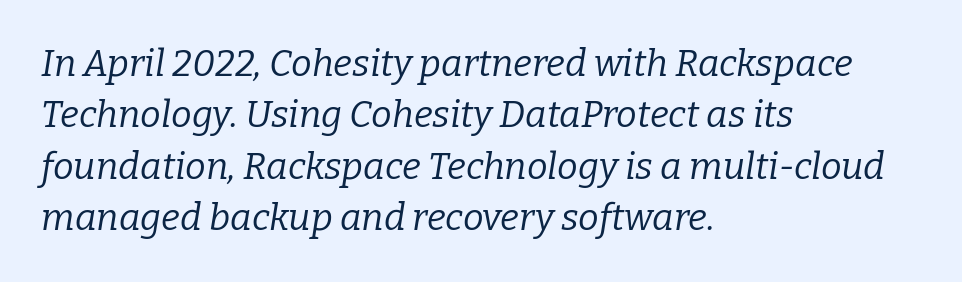
{"serif": "yes", "italic": "yes", "lean": "right", "slant_degrees": 9, "bold": "no", "weight": "regular", "width": "normal", "stroke_contrast": "low", "x_height": "medium", "monospaced": "no", "underline": "no", "align": "left", "line_spacing": "normal", "line_spacing_ratio": 1.39, "letter_spacing": "normal", "letter_spacing_em": 0.0, "glyph_px": 37}
